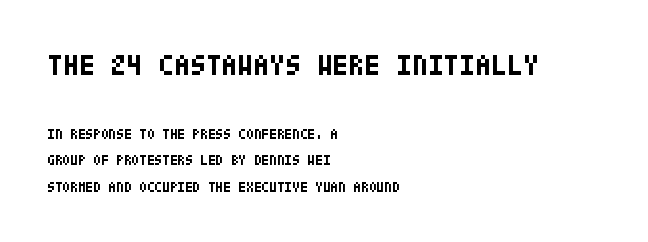
{"serif": "no", "italic": "no", "bold": "yes", "weight": "bold", "width": "condensed", "stroke_contrast": "low", "x_height": "large", "underline": "no", "align": "left", "line_spacing_ratio": 1.89, "letter_spacing": "normal", "letter_spacing_em": 0.0, "larger_block": "first", "size_ratio": 2.07, "glyph_px": 29}
